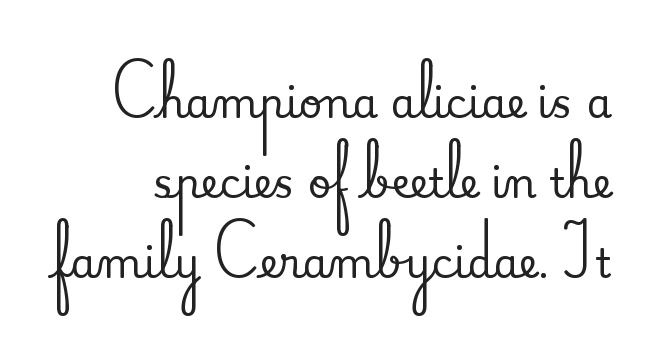
Rule under the text: the space is simply empty. These lines stand farther apart than default settings would place them. Is there any slant? The stems are plumb. You could not count columns in this text — the font is proportionally spaced. Unlike a clean sans, this face finishes its strokes with serifs. Glyph-to-glyph distance matches everyday printed text.
